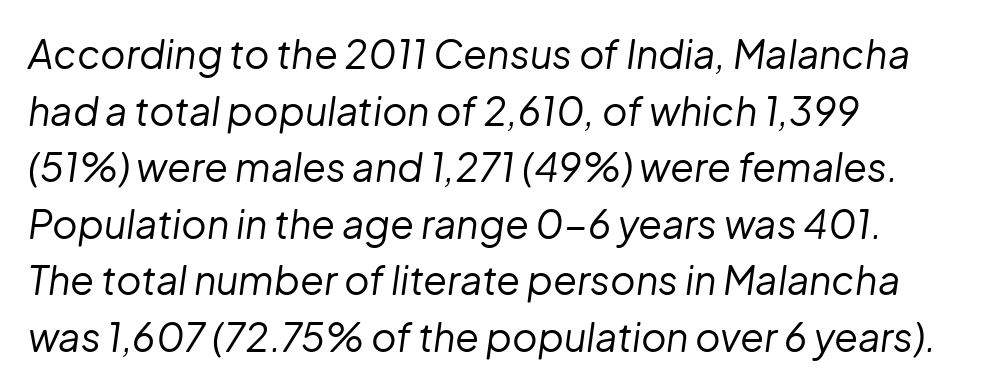
{"italic": "yes", "lean": "right", "slant_degrees": 8, "bold": "no", "weight": "regular", "width": "normal", "stroke_contrast": "low", "x_height": "medium", "monospaced": "no", "underline": "no", "align": "left", "line_spacing": "normal", "line_spacing_ratio": 1.45, "letter_spacing": "normal", "letter_spacing_em": 0.0, "glyph_px": 39}
